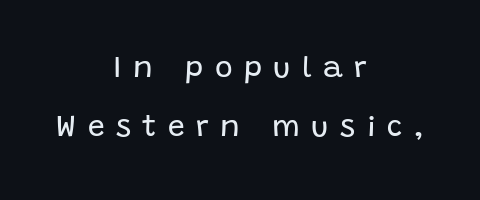
Check under the words: just untouched page. Here the glyphs are tracked loosely, breaking word shapes into spaced letters. Notice how the stems are strictly vertical — no italics here. In terms of letterform style, serifs are entirely absent.
